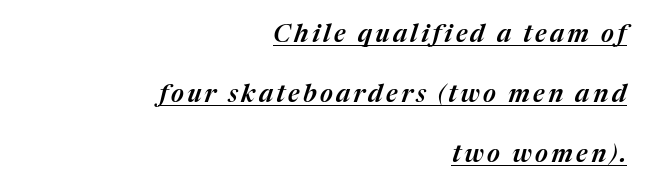
Q: Is the text italic (slanted)? A: Yes, it leans right by about 17 degrees.
Q: Is the text underlined? A: Yes.
Q: How is the paragraph aligned? A: Right-aligned.
Q: Is the spacing between lines tight, normal or loose? A: Loose.
